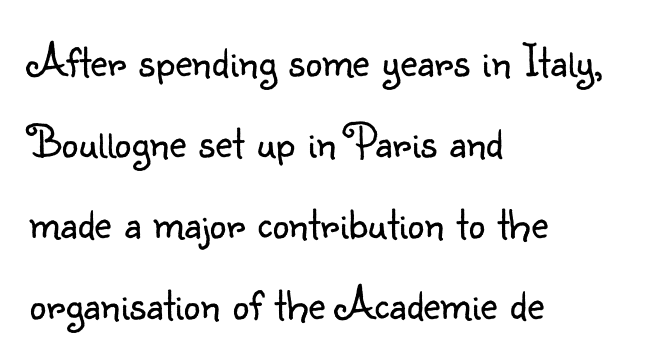
The image shows 47 px light sans-serif type, upright; set left-aligned, line spacing 1.72x, normal letter spacing, not underlined; low stroke contrast and a small x-height.
